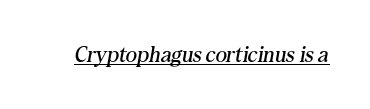
{"italic": "yes", "lean": "right", "slant_degrees": 10, "bold": "no", "underline": "yes", "letter_spacing": "normal", "letter_spacing_em": 0.0, "glyph_px": 22}
